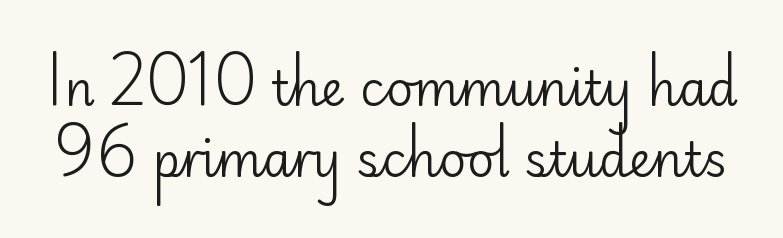
The zone under the glyphs is completely vacant. Vertical stems look standard width or narrower in stroke. Typographically, this falls in the sans-serif category. Note the varied advance widths — an 'i' is clearly narrower than an 'm'. Do the letters lean? They stand straight. Observe the ordinary spacing: letters are neighbours, not strangers.
